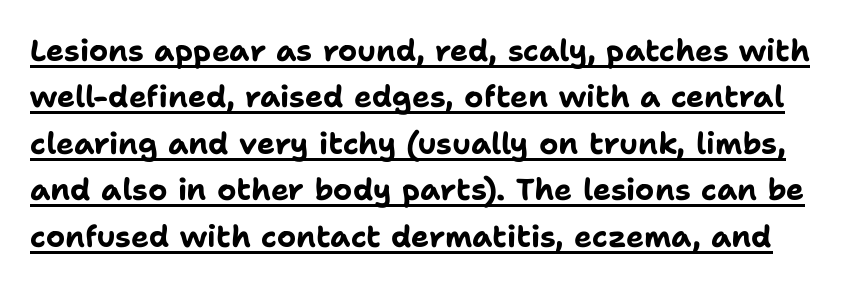
The image shows 30 px bold sans-serif type, upright; set normal line spacing (1.55x), normal letter spacing, underlined; low stroke contrast and a medium x-height.
